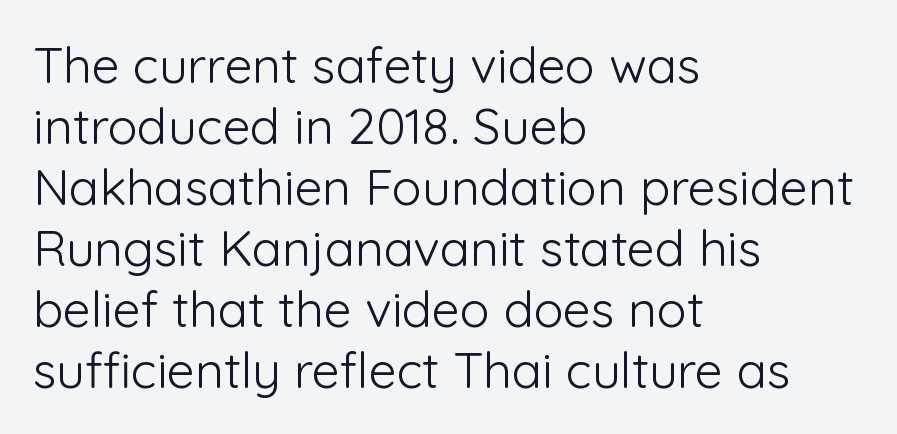
Q: Is the text bold? A: No.
Q: Is the text italic (slanted)? A: No, it is upright.
Q: Is the typeface a serif or a sans-serif typeface? A: Sans-serif.
Q: Is the text underlined? A: No.
Q: How is the paragraph aligned? A: Left-aligned.
Q: Is the spacing between letters normal or unusually wide? A: Normal.
Q: Width (condensed, normal, or wide)? A: Normal.
Q: Stroke contrast? A: Low.
Q: x-height? A: Medium.
Q: Monospaced? A: No.
